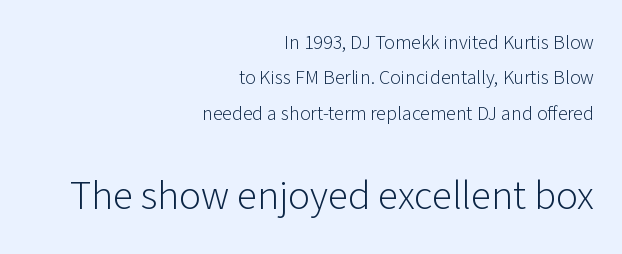
The image shows 41 px light sans-serif type, upright; set right-aligned, line spacing 1.77x, normal letter spacing, not underlined; the second (bottom) block is 2.05x larger; low stroke contrast and a medium x-height.
